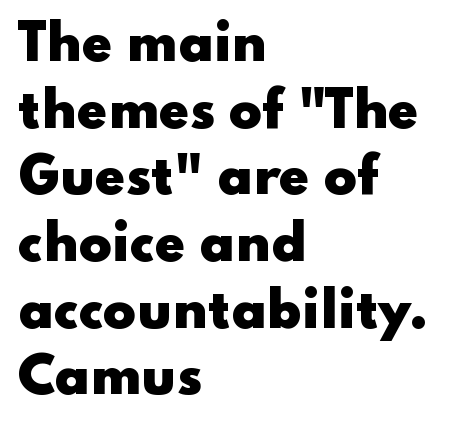
Q: Is the text bold? A: Yes.
Q: Is the text italic (slanted)? A: No, it is upright.
Q: Is the typeface a serif or a sans-serif typeface? A: Sans-serif.
Q: Is the text underlined? A: No.
Q: How is the paragraph aligned? A: Left-aligned.
Q: Is the spacing between letters normal or unusually wide? A: Normal.
Q: Is the spacing between lines tight, normal or loose? A: Normal.
Q: Width (condensed, normal, or wide)? A: Wide.
Q: Stroke contrast? A: Low.
Q: x-height? A: Small.
Q: Monospaced? A: No.
